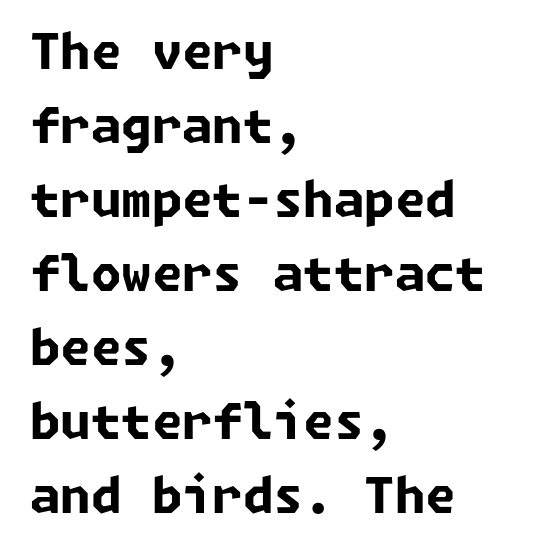
The image shows 49 px bold sans-serif type; set left-aligned, normal line spacing (1.51x), normal letter spacing, not underlined; low stroke contrast and a medium x-height.
